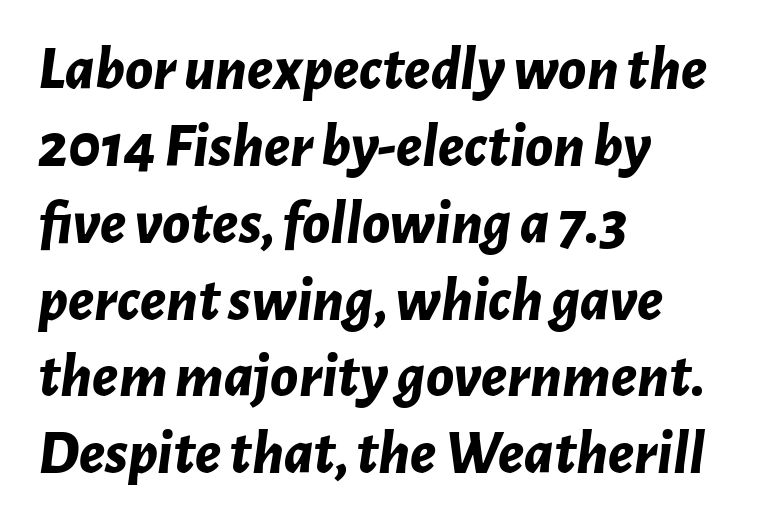
This is oblique type, the kind used for emphasis or titles. Unmarked baselines from the first word to the last. Tracking here is standard; glyphs follow each other at the usual distance. A dark, heavy texture on the line: the type is bold.
